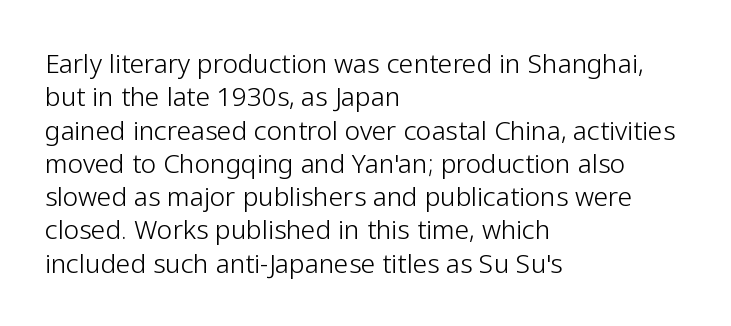
Q: Is the text bold? A: No.
Q: Is the text italic (slanted)? A: No, it is upright.
Q: Is the text underlined? A: No.
Q: How is the paragraph aligned? A: Left-aligned.
Q: Is the spacing between letters normal or unusually wide? A: Normal.
Q: Is the spacing between lines tight, normal or loose? A: Normal.
